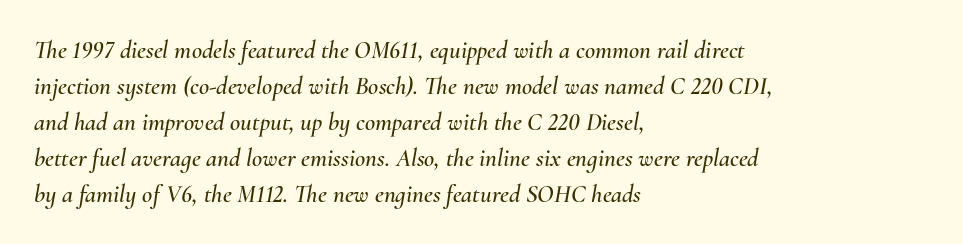
The image shows 25 px text type, italic (leaning right); set left-aligned, normal line spacing (1.44x), normal letter spacing, not underlined.
